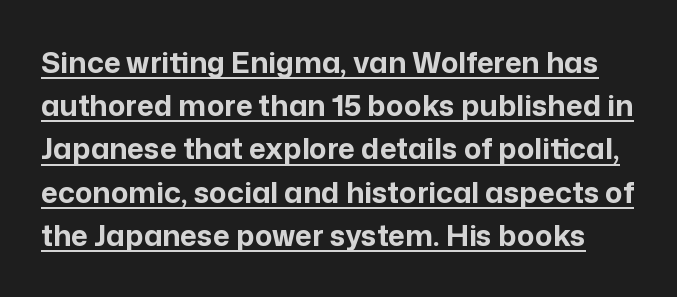
The image shows 29 px bold sans-serif type, upright; set normal line spacing (1.49x), normal letter spacing, underlined; low stroke contrast and a medium x-height.
